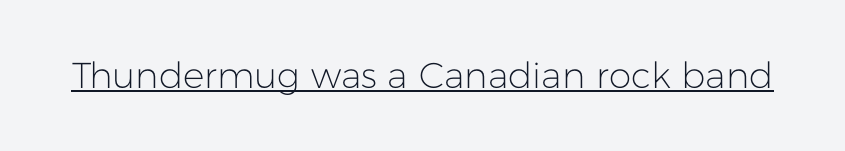
The font family rendered here belongs to the sans-serif group. Ink coverage per letter is moderate at most. This sample uses plain, unmodified letter spacing. The typesetter has applied underlining to the passage shown. Note the varied advance widths — an 'i' is clearly narrower than an 'm'.
